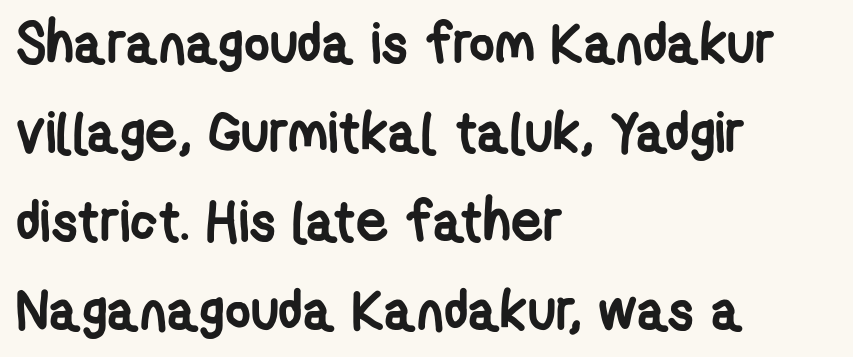
Q: Is the text bold? A: Yes.
Q: Is the typeface a serif or a sans-serif typeface? A: Sans-serif.
Q: Is the text underlined? A: No.
Q: How is the paragraph aligned? A: Left-aligned.
Q: Is the spacing between letters normal or unusually wide? A: Normal.
Q: Is the spacing between lines tight, normal or loose? A: Normal.
Q: Width (condensed, normal, or wide)? A: Condensed.
Q: Stroke contrast? A: Low.
Q: x-height? A: Medium.
Q: Monospaced? A: No.
